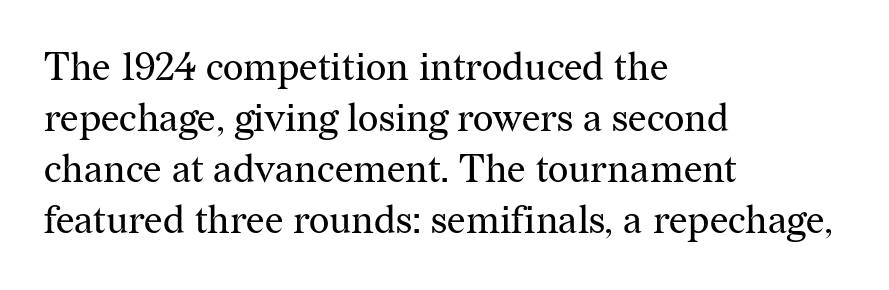
Q: Is the text bold? A: No.
Q: Is the text italic (slanted)? A: No, it is upright.
Q: Is the typeface a serif or a sans-serif typeface? A: Serif.
Q: Is the text underlined? A: No.
Q: How is the paragraph aligned? A: Left-aligned.
Q: Is the spacing between letters normal or unusually wide? A: Normal.
Q: Is the spacing between lines tight, normal or loose? A: Normal.
Q: Width (condensed, normal, or wide)? A: Normal.
Q: Stroke contrast? A: Medium.
Q: x-height? A: Medium.
Q: Monospaced? A: No.
